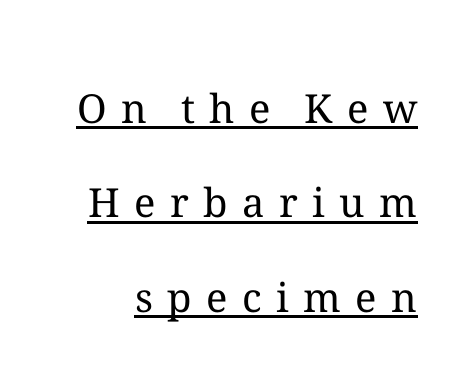
The image shows 40 px regular-weight type, upright; set loose line spacing (2.36x), unusually wide letter spacing (+0.36 em), underlined; medium stroke contrast and a medium x-height.
